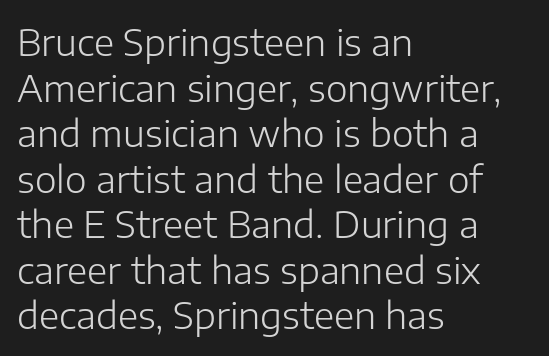
The image shows 37 px light sans-serif type, upright; set left-aligned, line spacing 1.23x, normal letter spacing, not underlined; low stroke contrast and a medium x-height.
